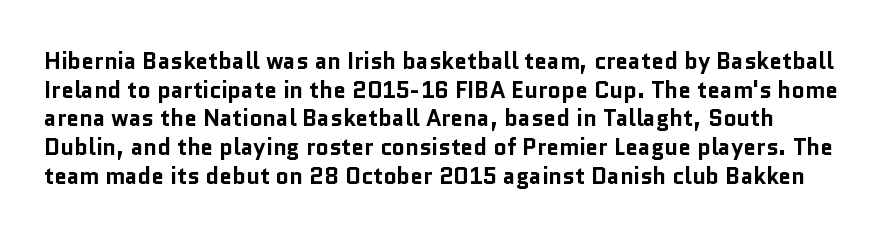
The image shows 23 px bold type, upright; set normal line spacing (1.25x), normal letter spacing, not underlined.
